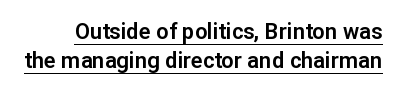
Italic: no, the glyphs are upright roman. Each word holds together tightly as a unit, with standard inter-letter gaps. Successive baselines arrive at the customary interval. What decoration does the sample have? An underline.
